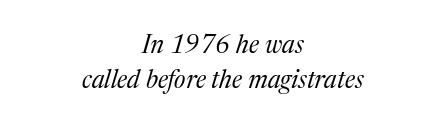
The image shows 25 px text type, italic (leaning right); set centered, normal line spacing (1.42x), normal letter spacing, not underlined.
